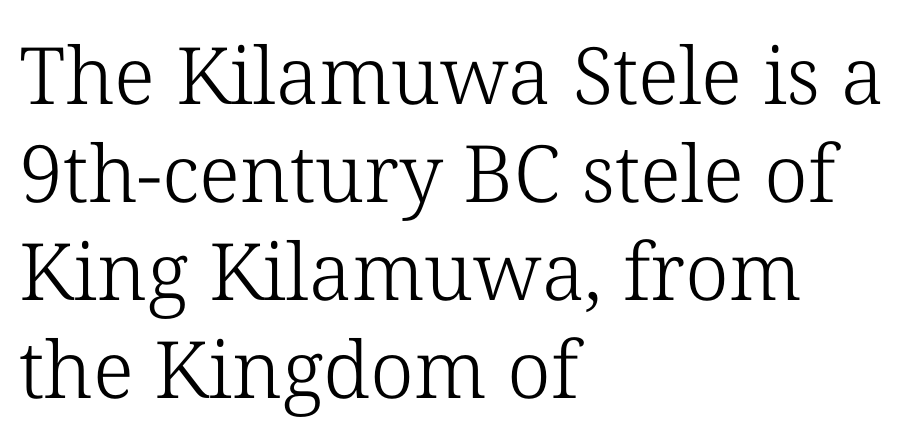
There is no visible air inserted between adjacent glyphs. Unbolded letterforms with no extra heft. The rendering shows small feet on the letterforms — a serif design. The font's upright variant was chosen for this text. The ragged edge is on the right, which tells us the setting is flush left.
